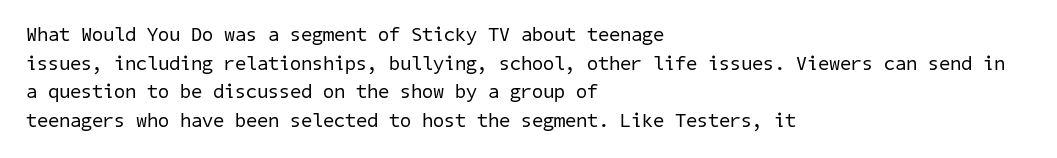
No chunkiness to these letters — they're not bold. The words here are not underlined. This rendering leaves character spacing at its baseline value. Casual observation: everything's shoved over to the left. Interline gaps are of average width in this sample.
